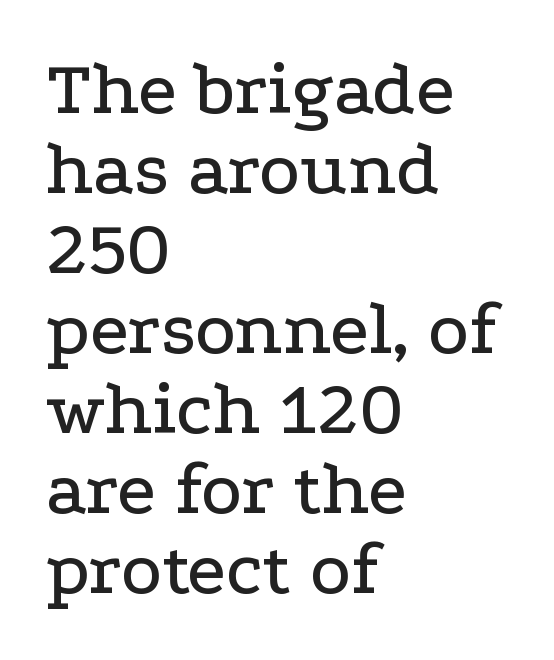
{"serif": "yes", "italic": "no", "width": "wide", "stroke_contrast": "low", "x_height": "medium", "monospaced": "no", "underline": "no", "align": "left", "line_spacing": "tight", "line_spacing_ratio": 1.04, "letter_spacing": "normal", "letter_spacing_em": 0.0, "glyph_px": 77}
